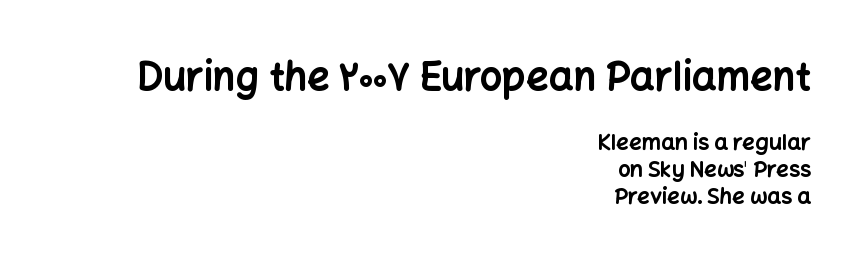
These lines are rendered in a variable-pitch font. A typesetter would label this face a sans. A roman cut, with each character standing at attention. A student would notice the top passage is typeset larger than what follows. On the weight axis this lands at bold, roughly 700.
